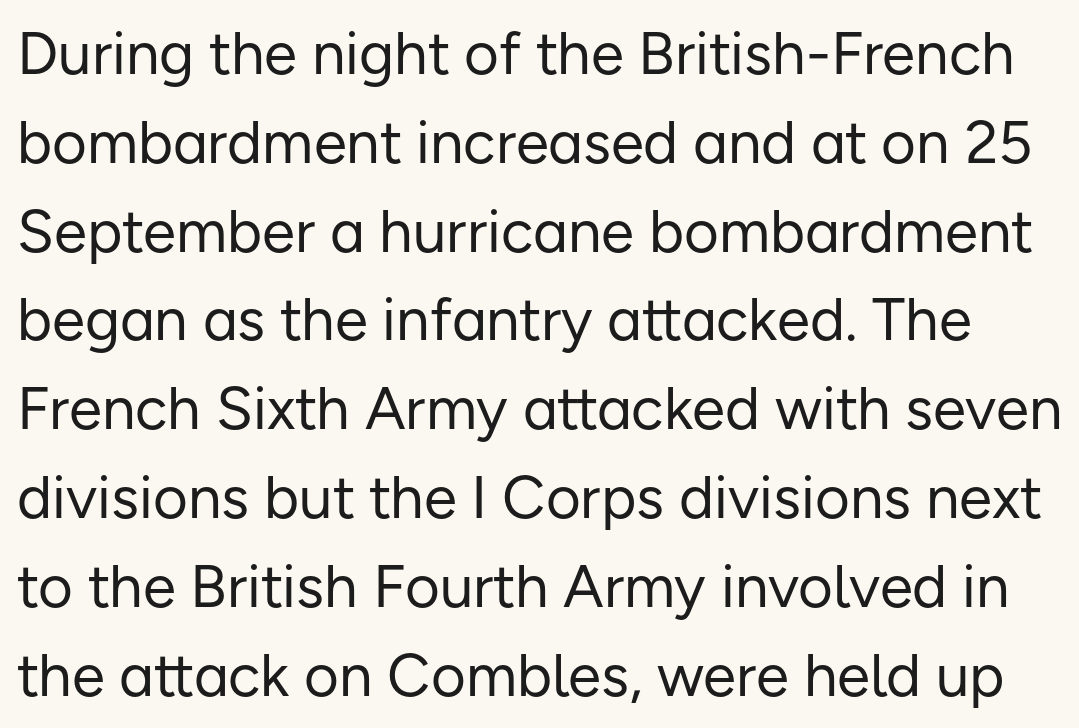
Are there feet on the stems? There aren't — it's a sans. The gaps between neighbouring characters are ordinary and unremarkable. The designer left line spacing at the default. The letters advance in unequal steps, a hallmark of proportional type. The area under the type is left untouched.
